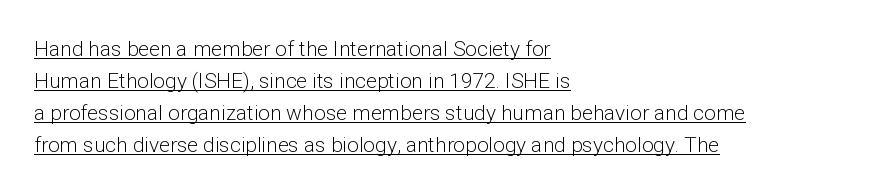
{"italic": "no", "bold": "no", "underline": "yes", "align": "left", "line_spacing": "normal", "line_spacing_ratio": 1.52, "letter_spacing": "normal", "letter_spacing_em": 0.0, "glyph_px": 21}
